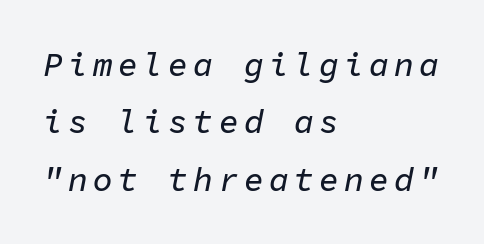
The image shows 33 px text type, italic (leaning right), monospaced; set left-aligned, line spacing 1.74x, not underlined; low stroke contrast and a medium x-height.
